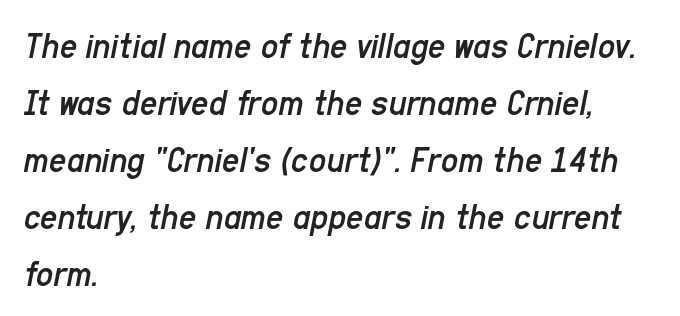
Tall strokes in this sample are angled rather than plumb. The letterforms sit shoulder to shoulder at normal distance. No heavy texture on the line: the type isn't bold. Check under the words: just untouched page.
